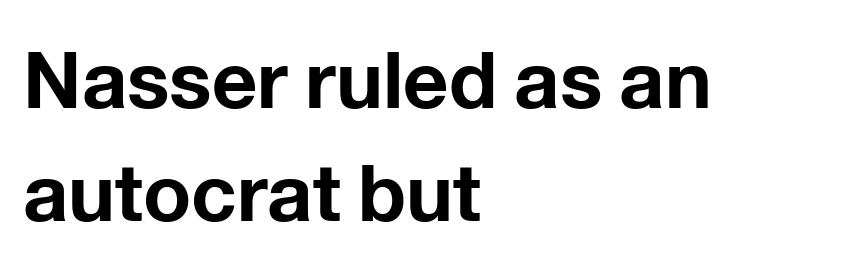
{"serif": "no", "italic": "no", "bold": "yes", "weight": "bold", "width": "normal", "stroke_contrast": "low", "x_height": "medium", "monospaced": "no", "underline": "no", "align": "left", "line_spacing": "normal", "line_spacing_ratio": 1.43, "letter_spacing": "normal", "letter_spacing_em": 0.0, "glyph_px": 79}
